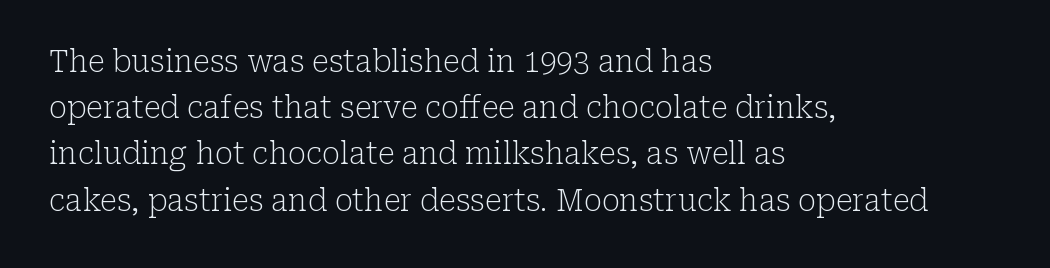
The rendering keeps characters at their native spacing. Each letter's strokes conclude with small projecting serifs. Each row of text sits above clean, open space. A typesetter would call this leading conventional body-copy spacing. Weight class: somewhere from thin through regular. The font's upright variant was chosen for this text.
